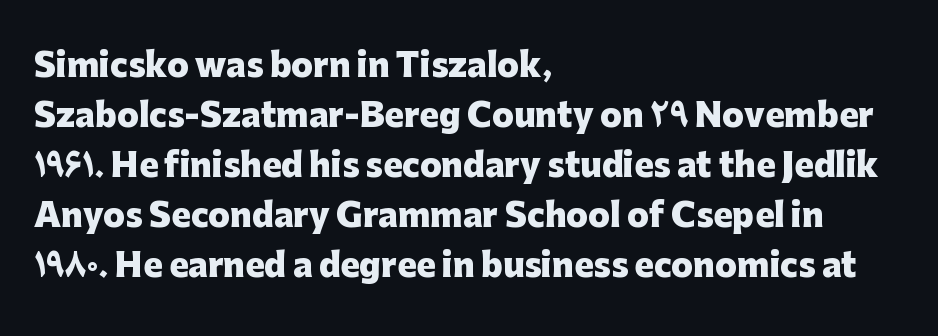
Does the weight exceed regular? Yes, all the way to bold. Each word holds together tightly as a unit, with standard inter-letter gaps. A typesetter would call this proportional, since set widths differ per character. Leftover space on each line is placed entirely after the last word. Does the type have serifs? No, each stem ends abruptly.
